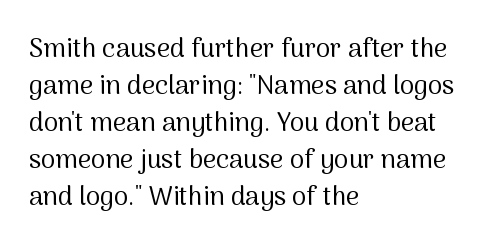
{"italic": "no", "bold": "no", "underline": "no", "align": "left", "line_spacing": "normal", "line_spacing_ratio": 1.42, "letter_spacing": "normal", "letter_spacing_em": 0.0, "glyph_px": 26}
